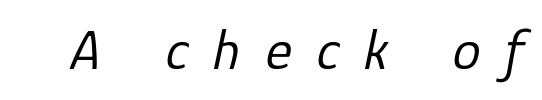
Q: Is the text bold? A: No.
Q: Is the text italic (slanted)? A: Yes, it leans right by about 12 degrees.
Q: Is the text underlined? A: No.
Q: Is the spacing between letters normal or unusually wide? A: Unusually wide.
Q: Width (condensed, normal, or wide)? A: Normal.
Q: Stroke contrast? A: Low.
Q: x-height? A: Medium.
Q: Monospaced? A: No.
